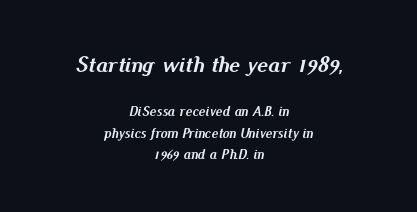
The image shows 23 px bold type, italic (leaning right); set centered, normal line spacing (1.52x), normal letter spacing, not underlined; the first (top) block is 1.64x larger.
